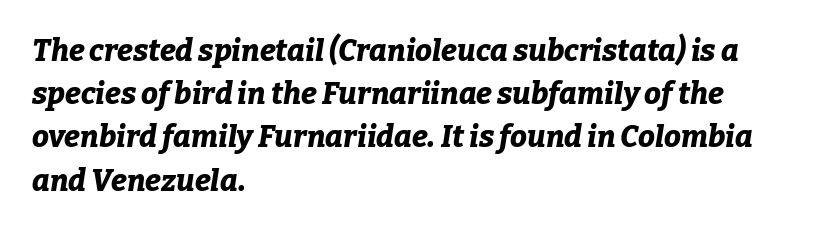
Q: Is the text bold? A: Yes.
Q: Is the text italic (slanted)? A: Yes, it leans right by about 9 degrees.
Q: Is the text underlined? A: No.
Q: How is the paragraph aligned? A: Left-aligned.
Q: Is the spacing between letters normal or unusually wide? A: Normal.
Q: Is the spacing between lines tight, normal or loose? A: Normal.
Q: Width (condensed, normal, or wide)? A: Normal.
Q: Stroke contrast? A: Low.
Q: x-height? A: Medium.
Q: Monospaced? A: No.
